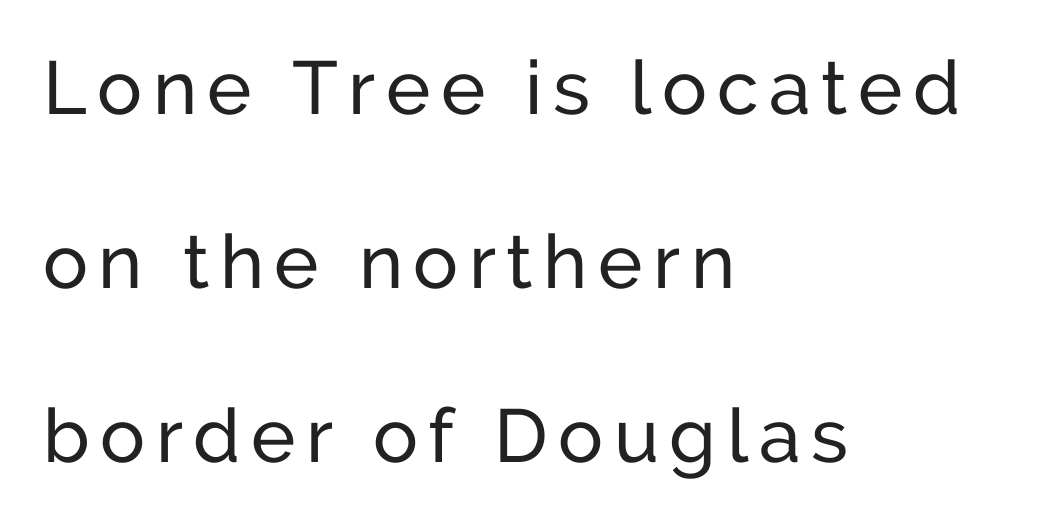
The image shows 75 px sans-serif type, upright; set left-aligned, loose line spacing (2.32x), not underlined; low stroke contrast and a medium x-height.
